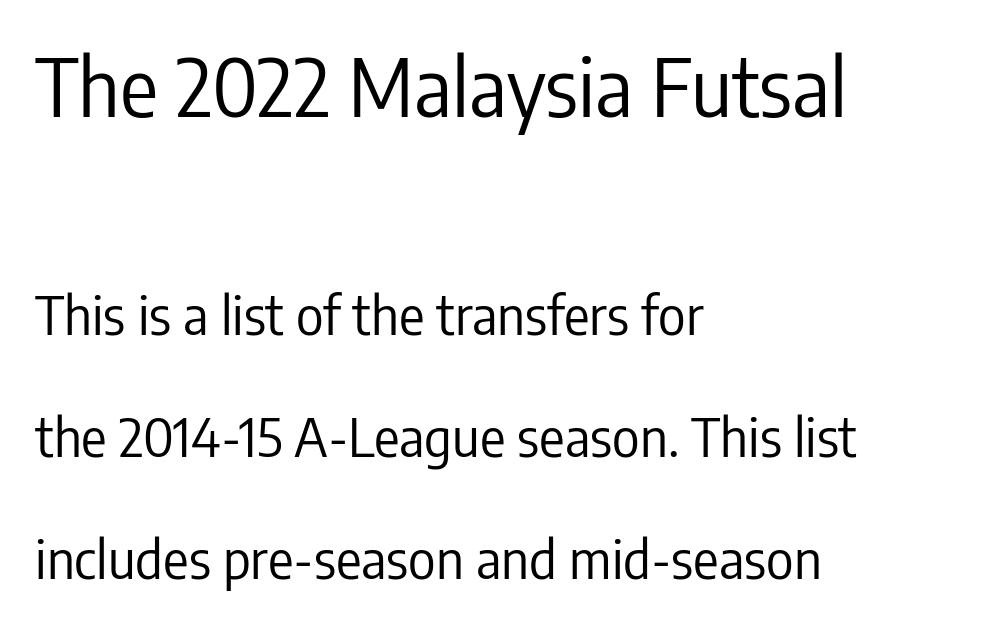
The letterforms sit at book weight or below. All the whitespace from short lines collects on the right. The glyphs in this specimen are sans serif. A great deal of white space separates one row of letters from the next. The earlier block is typeset at a bigger size than the later block.
